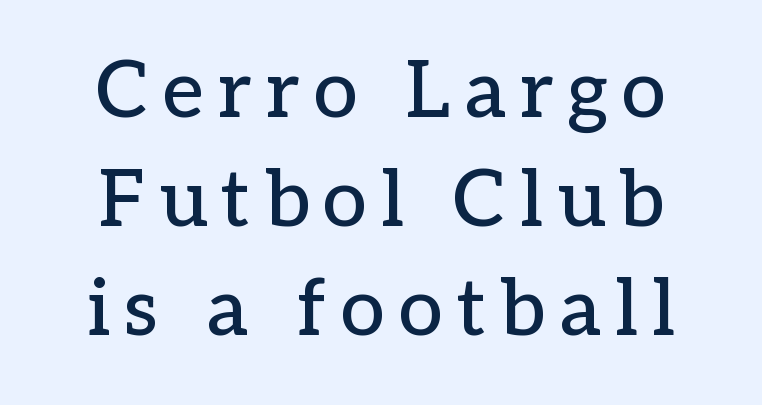
Spacing verdict: proportional, widths tailored to each character. Unlike a clean sans, this face finishes its strokes with serifs. If you drew a line through each stem, it would be perfectly vertical. The passage shown stacks its lines at a standard gap. No word sits above an underline.
